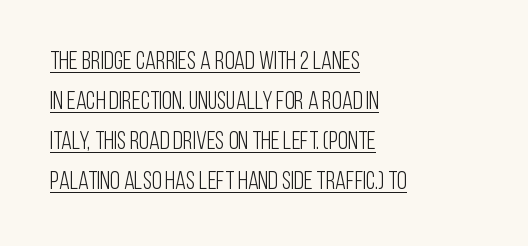
The image shows 25 px text type, upright; set left-aligned, normal line spacing (1.6x), normal letter spacing, underlined.
